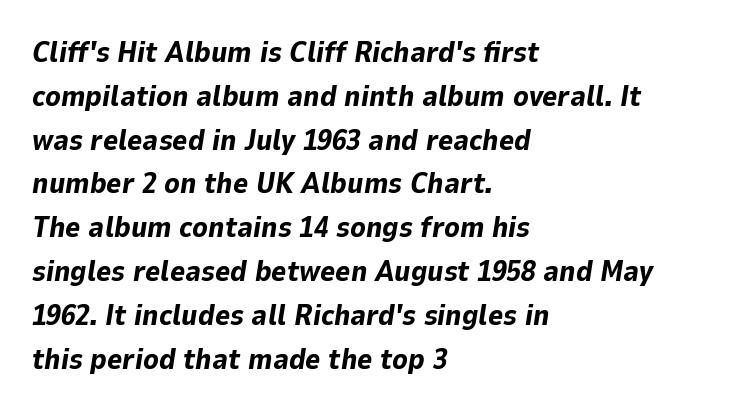
Q: Is the text bold? A: Yes.
Q: Is the text italic (slanted)? A: Yes, it leans right by about 9 degrees.
Q: Is the text underlined? A: No.
Q: How is the paragraph aligned? A: Left-aligned.
Q: Is the spacing between letters normal or unusually wide? A: Normal.
Q: Is the spacing between lines tight, normal or loose? A: Normal.
Q: Width (condensed, normal, or wide)? A: Normal.
Q: Stroke contrast? A: Low.
Q: x-height? A: Medium.
Q: Monospaced? A: No.
